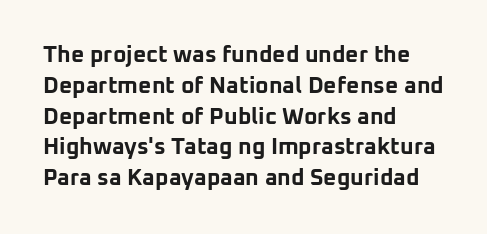
The image shows 23 px bold type, upright; set left-aligned, normal line spacing (1.34x), normal letter spacing, not underlined.
